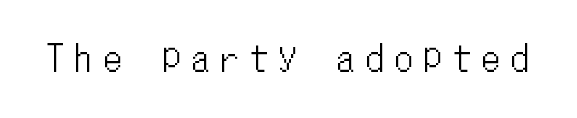
Posture: vertical. This sample has the even, mechanical cadence of fixed-width lettering. You could only call the tracking loose — the letters float apart. Decoration check: the copy has no underline.
